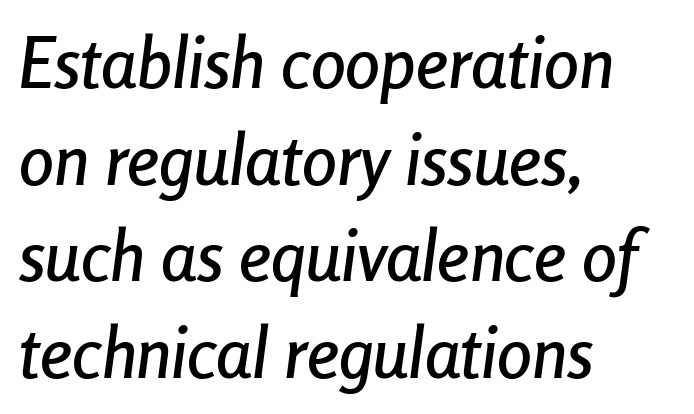
The lettering tilts uniformly, giving the passage an italic look. These lines stack with their left ends in a neat column. How are the letters spaced? Ordinarily, with no added tracking. Horizontal bands of white between lines are of average thickness. You could not count columns in this text — the font is proportionally spaced.
